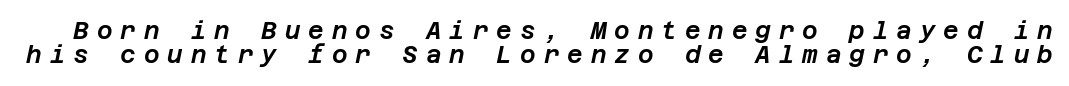
The passage shown has open, widely tracked lettering throughout. The designer dialed line spacing down below the default. Is the type slanted? Yes — the strokes lean at a clear angle. No word sits above an underline.
